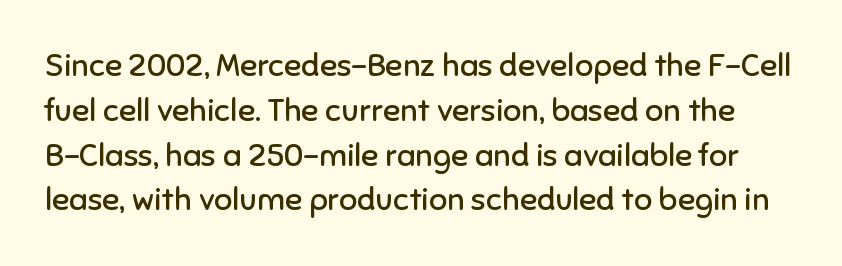
The image shows 32 px regular-weight sans-serif type, upright; set normal line spacing (1.4x), normal letter spacing, not underlined; low stroke contrast and a medium x-height.
